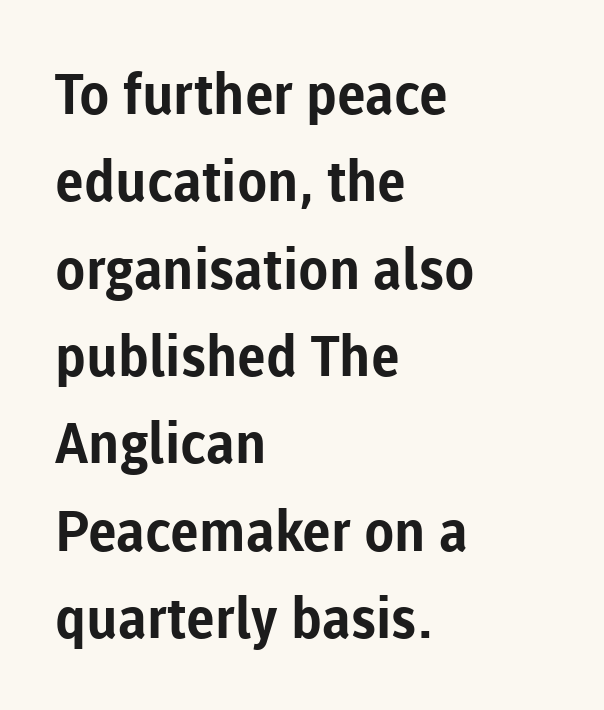
The image shows 56 px bold sans-serif type, upright; set left-aligned, normal line spacing (1.56x), normal letter spacing, not underlined; low stroke contrast and a medium x-height.
